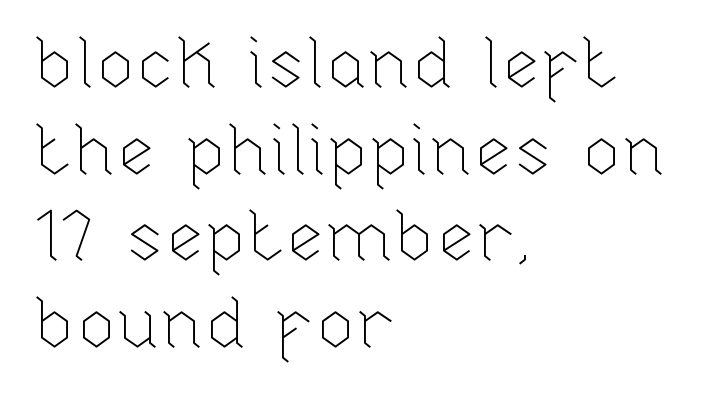
The image shows 71 px thin type, upright; set left-aligned, line spacing 1.22x, normal letter spacing, not underlined; low stroke contrast and a medium x-height.
